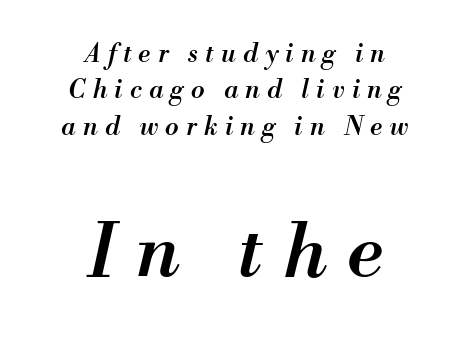
The image shows 74 px semibold type, italic (leaning right); set centered, normal line spacing (1.46x), unusually wide letter spacing (+0.29 em), not underlined; the second (bottom) block is 2.96x larger; medium stroke contrast and a small x-height.
